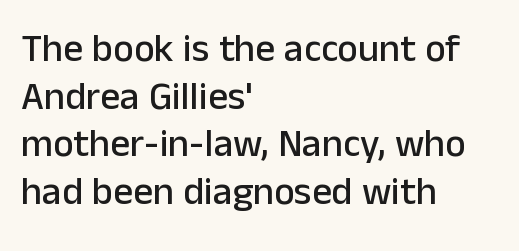
Q: Is the text italic (slanted)? A: No, it is upright.
Q: Is the typeface a serif or a sans-serif typeface? A: Sans-serif.
Q: Is the text underlined? A: No.
Q: How is the paragraph aligned? A: Left-aligned.
Q: Is the spacing between letters normal or unusually wide? A: Normal.
Q: Width (condensed, normal, or wide)? A: Normal.
Q: Stroke contrast? A: Low.
Q: x-height? A: Medium.
Q: Monospaced? A: No.
